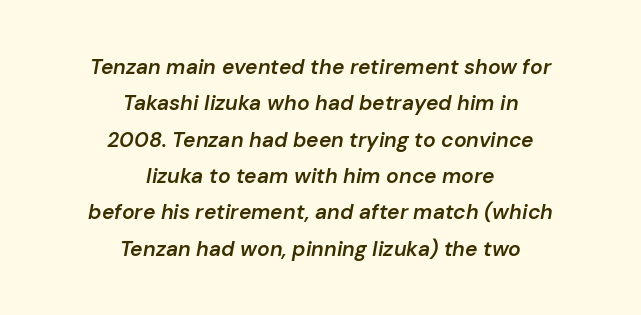
The image shows 21 px text type, italic (leaning right); set centered, line spacing 1.73x, normal letter spacing, not underlined.
